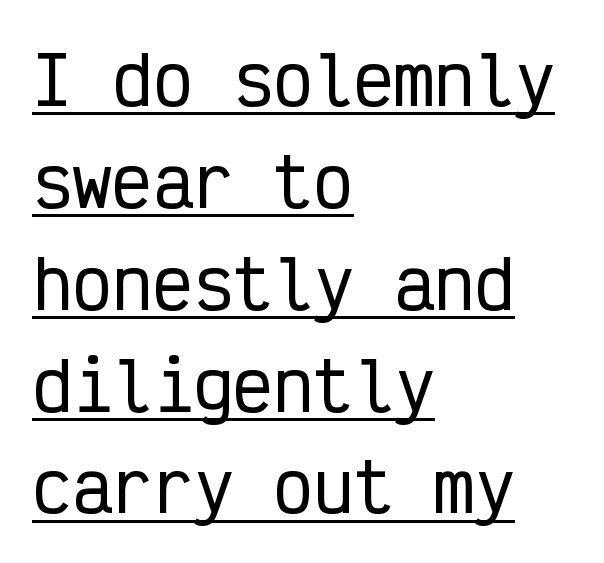
The image shows 67 px condensed sans-serif type, upright, monospaced; set left-aligned, normal line spacing (1.52x), normal letter spacing, underlined; low stroke contrast and a medium x-height.
